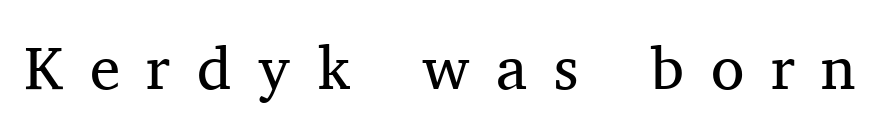
Q: Is the text bold? A: No.
Q: Is the text italic (slanted)? A: No, it is upright.
Q: Is the typeface a serif or a sans-serif typeface? A: Serif.
Q: Is the text underlined? A: No.
Q: Is the spacing between letters normal or unusually wide? A: Unusually wide.
Q: Width (condensed, normal, or wide)? A: Normal.
Q: Stroke contrast? A: Medium.
Q: x-height? A: Medium.
Q: Monospaced? A: No.
